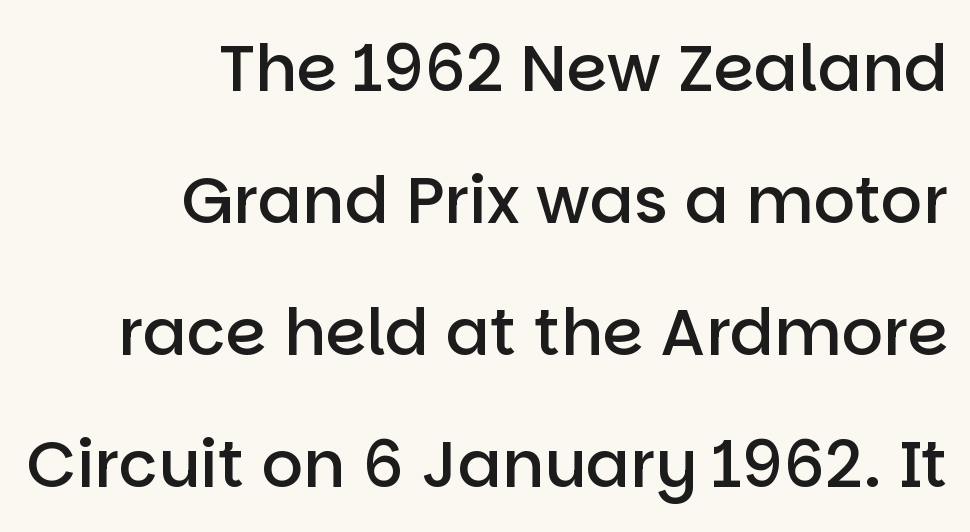
{"serif": "no", "italic": "no", "bold": "semi", "weight": "semibold", "width": "normal", "stroke_contrast": "low", "x_height": "large", "monospaced": "no", "underline": "no", "align": "right", "line_spacing": "loose", "line_spacing_ratio": 2.03, "letter_spacing": "normal", "letter_spacing_em": 0.0, "glyph_px": 65}
